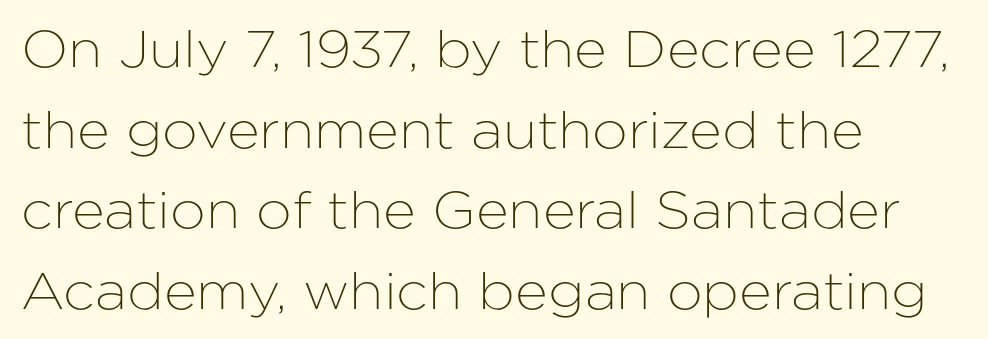
The designer left line spacing at the default. This sample has the flowing, uneven cadence of proportional lettering. Standard letterfit; no display-style spreading of the glyphs. This is the regular roman posture of the typeface.
